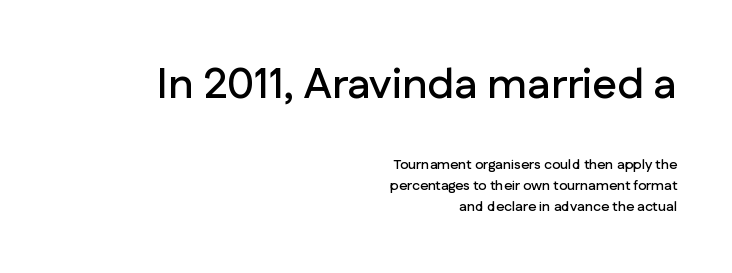
{"serif": "no", "italic": "no", "width": "normal", "stroke_contrast": "low", "x_height": "medium", "monospaced": "no", "underline": "no", "align": "right", "line_spacing": "normal", "line_spacing_ratio": 1.52, "letter_spacing": "normal", "letter_spacing_em": 0.0, "larger_block": "first", "size_ratio": 3.07, "glyph_px": 43}
